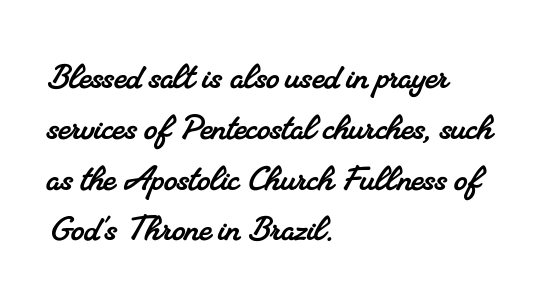
{"serif": "yes", "width": "normal", "stroke_contrast": "medium", "x_height": "small", "monospaced": "no", "underline": "no", "align": "left", "line_spacing_ratio": 1.21, "letter_spacing": "normal", "letter_spacing_em": 0.0, "glyph_px": 42}
